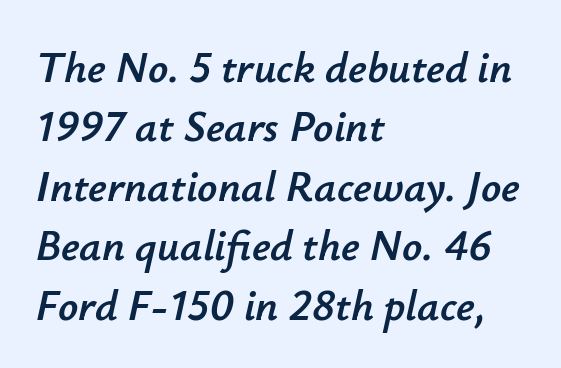
{"italic": "yes", "lean": "right", "slant_degrees": 12, "width": "normal", "stroke_contrast": "low", "x_height": "small", "monospaced": "no", "underline": "no", "align": "left", "line_spacing": "normal", "line_spacing_ratio": 1.35, "letter_spacing": "normal", "letter_spacing_em": 0.0, "glyph_px": 44}
